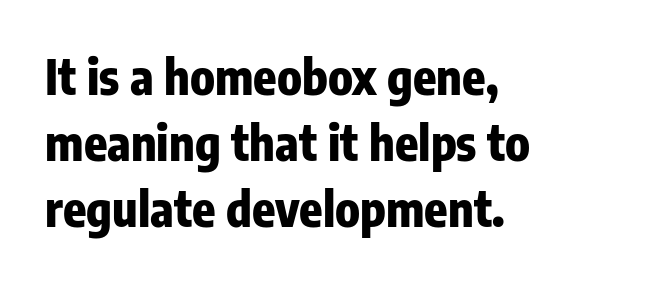
The image shows 48 px heavy, condensed sans-serif type, upright; set left-aligned, normal line spacing (1.38x), normal letter spacing, not underlined; low stroke contrast and a medium x-height.
